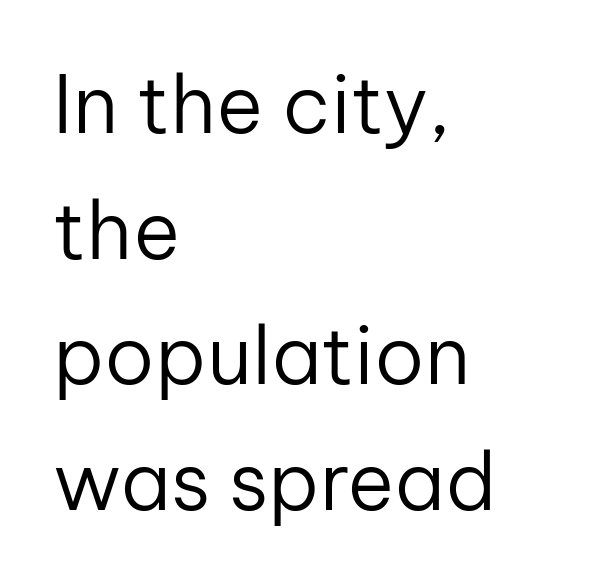
Q: Is the text bold? A: No.
Q: Is the text italic (slanted)? A: No, it is upright.
Q: Is the typeface a serif or a sans-serif typeface? A: Sans-serif.
Q: Is the text underlined? A: No.
Q: How is the paragraph aligned? A: Left-aligned.
Q: Is the spacing between letters normal or unusually wide? A: Normal.
Q: Is the spacing between lines tight, normal or loose? A: Normal.
Q: Width (condensed, normal, or wide)? A: Normal.
Q: Stroke contrast? A: Low.
Q: x-height? A: Medium.
Q: Monospaced? A: No.
